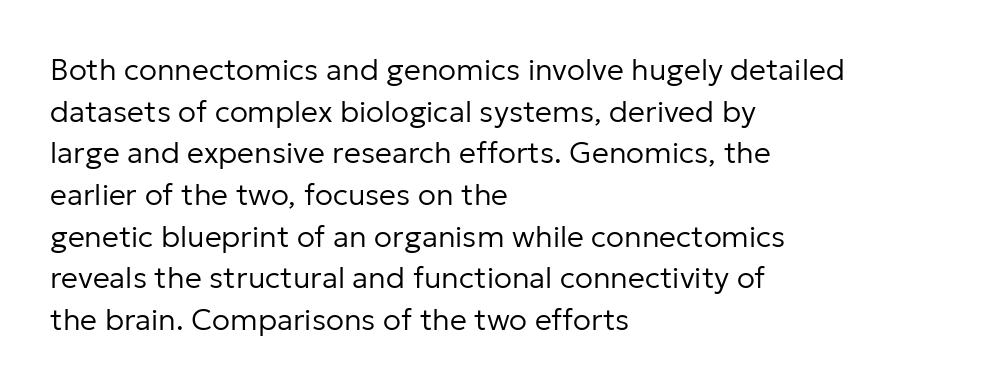
{"serif": "no", "italic": "no", "bold": "no", "weight": "regular", "width": "normal", "stroke_contrast": "low", "x_height": "medium", "monospaced": "no", "underline": "no", "align": "left", "line_spacing": "normal", "line_spacing_ratio": 1.39, "letter_spacing": "normal", "letter_spacing_em": 0.0, "glyph_px": 30}
